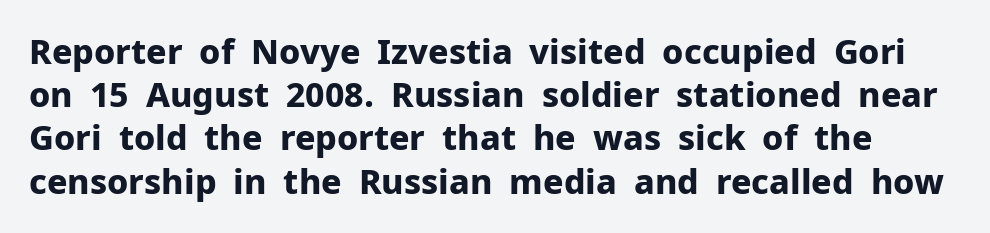
Look at the tracking — it's just the regular setting, nothing added. Varying glyph widths throughout — classic text-font behaviour. Type style note: lacks serifs. Do the letters lean? They stand straight. No word sits above an underline. The vertical gap from one line to the next is medium.
